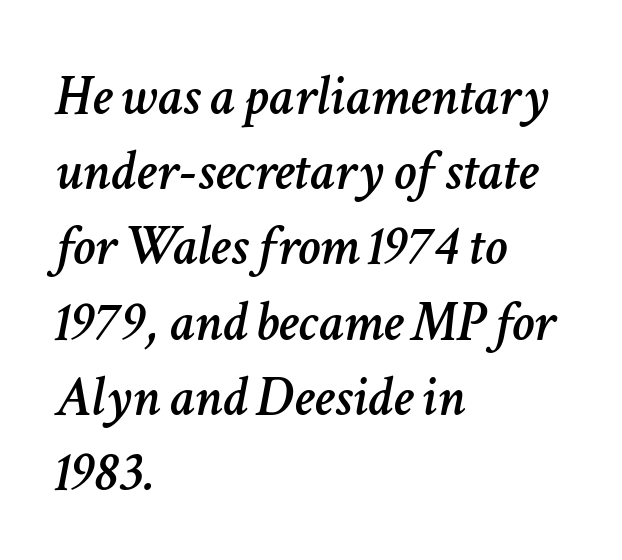
{"italic": "yes", "lean": "right", "slant_degrees": 11, "width": "normal", "stroke_contrast": "low", "x_height": "medium", "monospaced": "no", "underline": "no", "align": "left", "line_spacing": "normal", "line_spacing_ratio": 1.32, "letter_spacing": "normal", "letter_spacing_em": 0.0, "glyph_px": 57}
